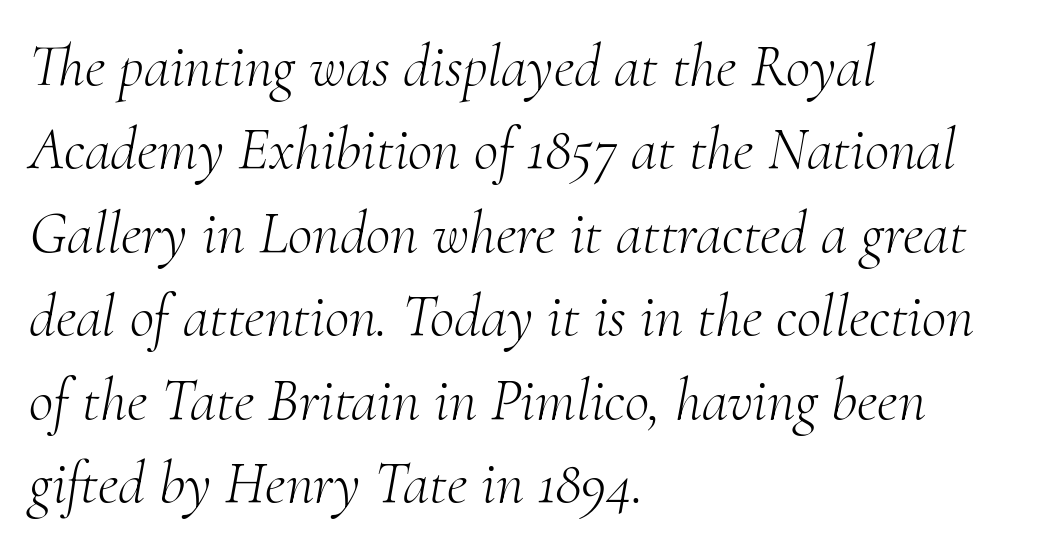
All the whitespace from short lines collects on the right. Little horizontal feet cap the strokes, marking this as serif type. Think of a printed novel: that variable character pitch is what you see here. Check under the words: just untouched page. Every character sits at an angle, as italics do. A light-to-regular cut is what we see here.
